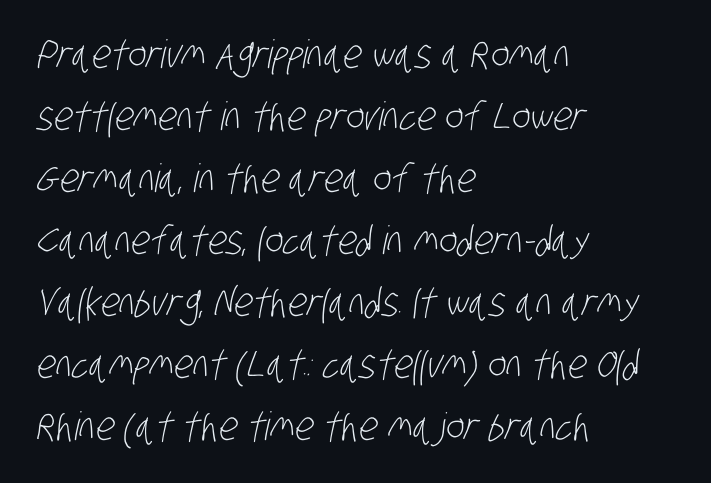
The image shows 39 px light, condensed sans-serif type; set left-aligned, normal line spacing (1.59x), normal letter spacing, not underlined; low stroke contrast and a large x-height.
